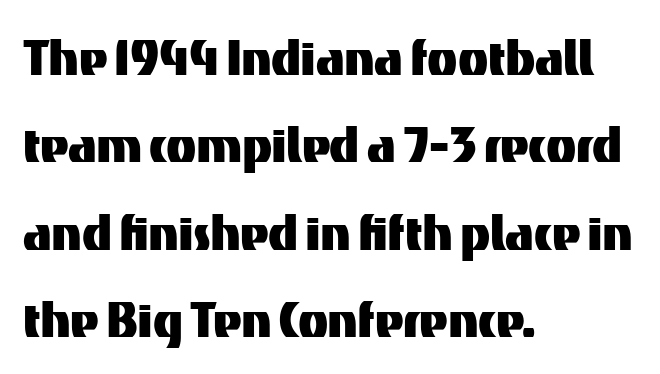
The image shows 62 px sans-serif type, upright; set left-aligned, normal line spacing (1.41x), normal letter spacing, not underlined; medium stroke contrast and a medium x-height.
